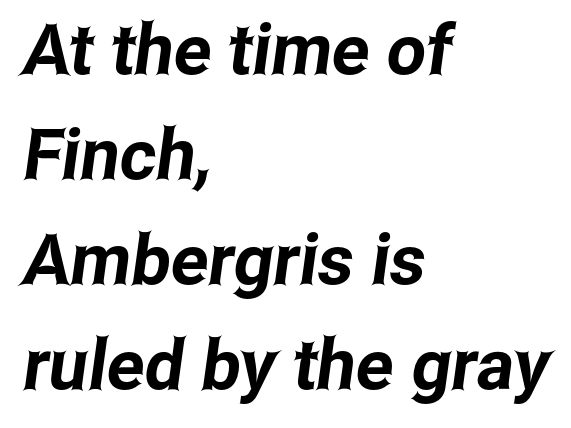
{"serif": "no", "width": "condensed", "stroke_contrast": "low", "x_height": "medium", "monospaced": "no", "underline": "no", "align": "left", "line_spacing": "normal", "line_spacing_ratio": 1.5, "letter_spacing": "normal", "letter_spacing_em": 0.0, "glyph_px": 70}
